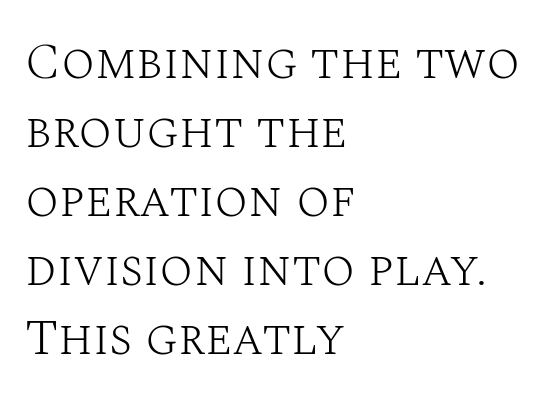
The image shows 50 px light serif type, upright; set left-aligned, normal line spacing (1.38x), normal letter spacing, not underlined; medium stroke contrast and a large x-height.
